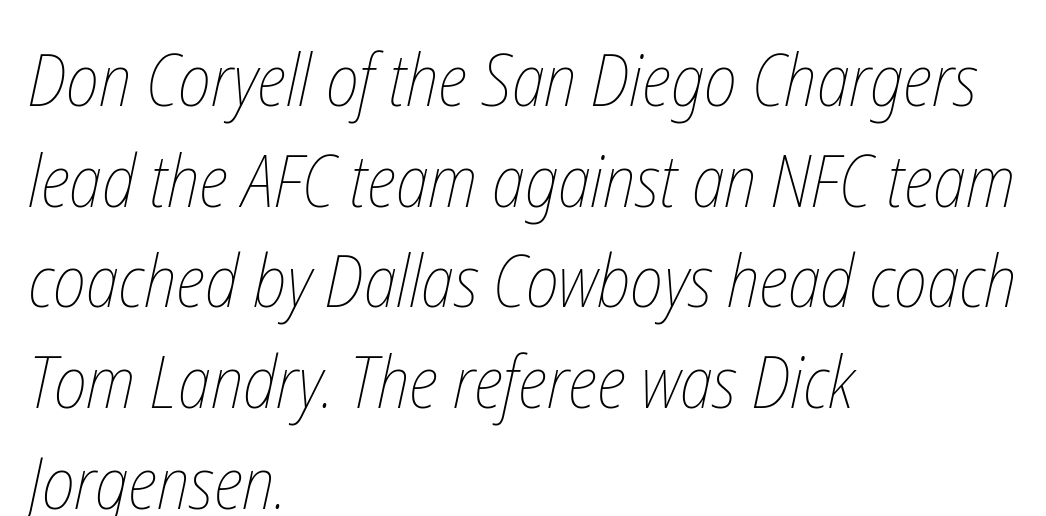
{"bold": "no", "weight": "thin", "width": "condensed", "stroke_contrast": "low", "x_height": "medium", "monospaced": "no", "underline": "no", "align": "left", "line_spacing": "normal", "line_spacing_ratio": 1.38, "letter_spacing": "normal", "letter_spacing_em": 0.0, "glyph_px": 73}
